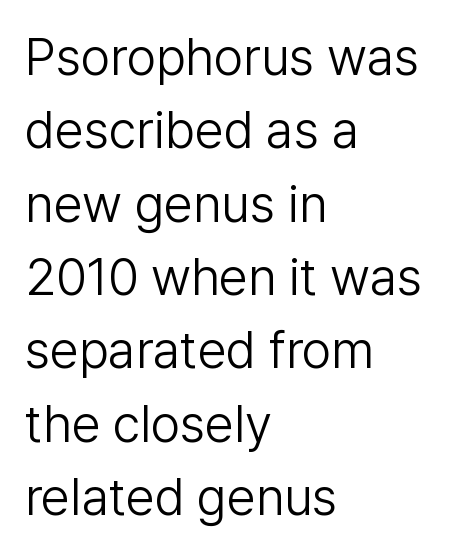
{"serif": "no", "italic": "no", "bold": "no", "weight": "light", "width": "normal", "stroke_contrast": "low", "x_height": "medium", "monospaced": "no", "underline": "no", "align": "left", "line_spacing": "normal", "line_spacing_ratio": 1.41, "letter_spacing": "normal", "letter_spacing_em": 0.0, "glyph_px": 52}
